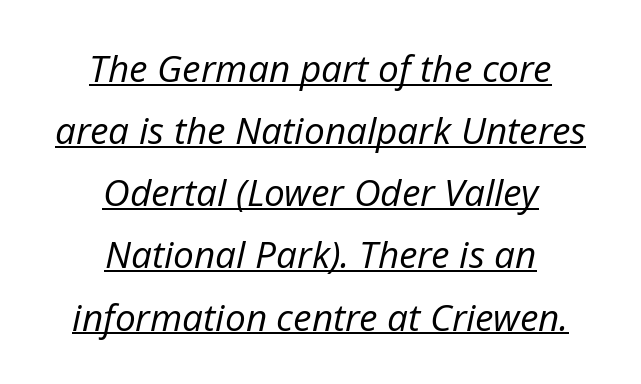
The image shows 37 px regular-weight type, italic (leaning right); set centered, normal line spacing (1.68x), normal letter spacing, underlined; low stroke contrast and a medium x-height.
